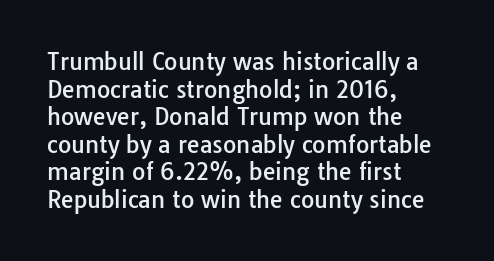
The line texture is even and compact thanks to regular tracking. These lines stack with their left ends in a neat column. The lettering stays uniformly vertical, giving the passage a roman look. Check the space under the baseline: it is left empty.
